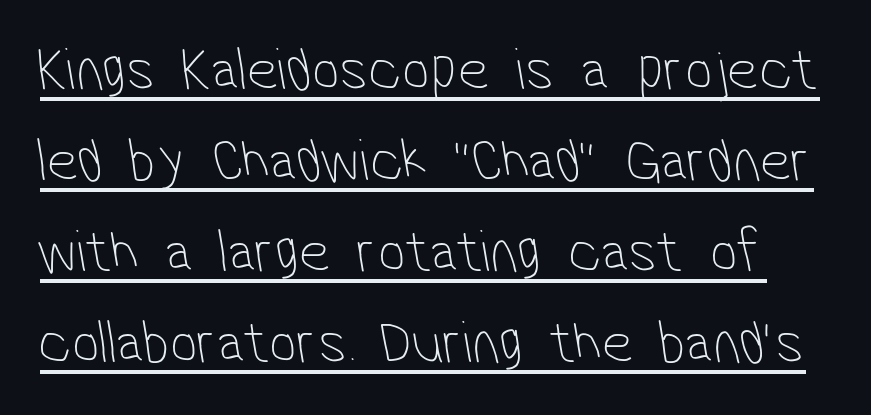
Q: Is the text bold? A: No.
Q: Is the typeface a serif or a sans-serif typeface? A: Sans-serif.
Q: Is the text underlined? A: Yes.
Q: Is the spacing between letters normal or unusually wide? A: Normal.
Q: Is the spacing between lines tight, normal or loose? A: Normal.
Q: Width (condensed, normal, or wide)? A: Condensed.
Q: Stroke contrast? A: Low.
Q: x-height? A: Medium.
Q: Monospaced? A: No.
